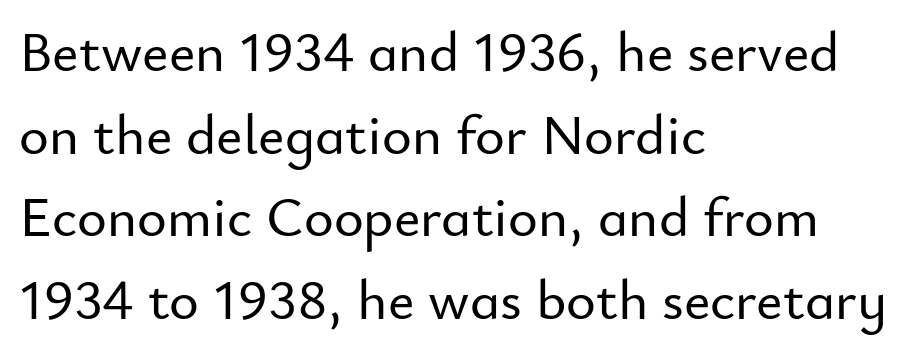
Q: Is the text italic (slanted)? A: No, it is upright.
Q: Is the typeface a serif or a sans-serif typeface? A: Sans-serif.
Q: Is the text underlined? A: No.
Q: How is the paragraph aligned? A: Left-aligned.
Q: Is the spacing between letters normal or unusually wide? A: Normal.
Q: Is the spacing between lines tight, normal or loose? A: Normal.
Q: Width (condensed, normal, or wide)? A: Normal.
Q: Stroke contrast? A: Low.
Q: x-height? A: Small.
Q: Monospaced? A: No.
